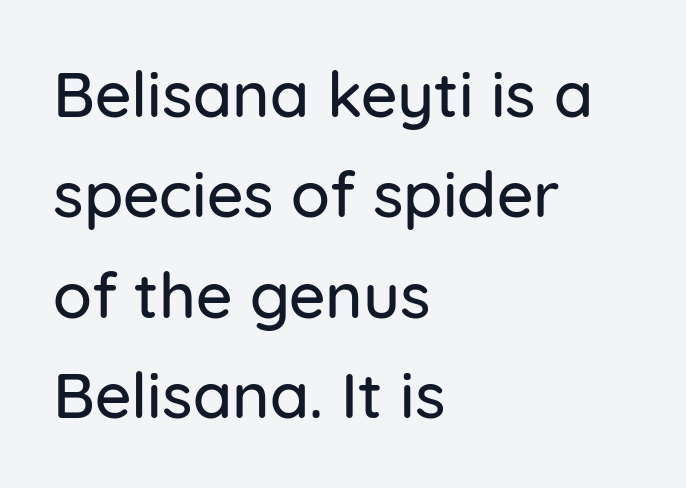
The image shows 64 px sans-serif type, upright; set left-aligned, normal line spacing (1.57x), normal letter spacing, not underlined; low stroke contrast and a medium x-height.
